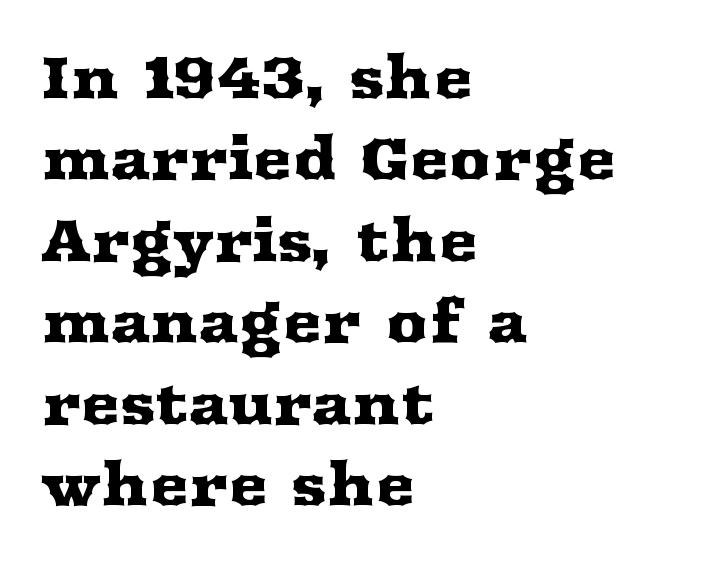
The image shows 59 px wide serif type, upright; set left-aligned, normal line spacing (1.38x), normal letter spacing, not underlined; medium stroke contrast and a medium x-height.
